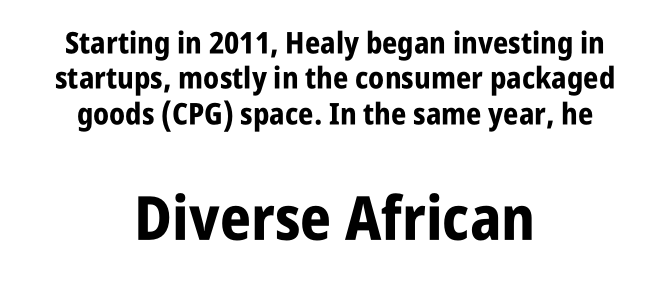
{"serif": "no", "italic": "no", "bold": "yes", "weight": "bold", "width": "condensed", "stroke_contrast": "low", "x_height": "large", "monospaced": "no", "underline": "no", "align": "center", "line_spacing_ratio": 1.18, "letter_spacing": "normal", "letter_spacing_em": 0.0, "larger_block": "second", "size_ratio": 2.03, "glyph_px": 61}
